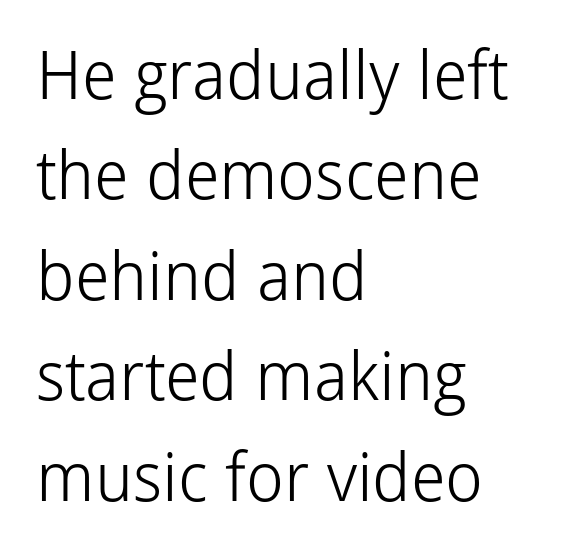
Q: Is the text bold? A: No.
Q: Is the text italic (slanted)? A: No, it is upright.
Q: Is the typeface a serif or a sans-serif typeface? A: Sans-serif.
Q: Is the text underlined? A: No.
Q: How is the paragraph aligned? A: Left-aligned.
Q: Is the spacing between letters normal or unusually wide? A: Normal.
Q: Is the spacing between lines tight, normal or loose? A: Normal.
Q: Width (condensed, normal, or wide)? A: Normal.
Q: Stroke contrast? A: Low.
Q: x-height? A: Medium.
Q: Monospaced? A: No.
